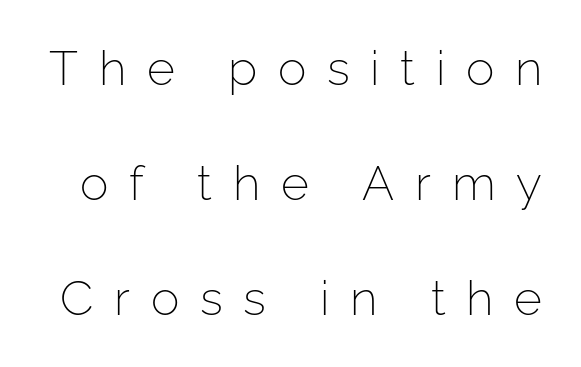
Q: Is the text bold? A: No.
Q: Is the text italic (slanted)? A: No, it is upright.
Q: Is the typeface a serif or a sans-serif typeface? A: Sans-serif.
Q: Is the text underlined? A: No.
Q: Is the spacing between letters normal or unusually wide? A: Unusually wide.
Q: Is the spacing between lines tight, normal or loose? A: Loose.
Q: Width (condensed, normal, or wide)? A: Normal.
Q: Stroke contrast? A: Low.
Q: x-height? A: Medium.
Q: Monospaced? A: No.
